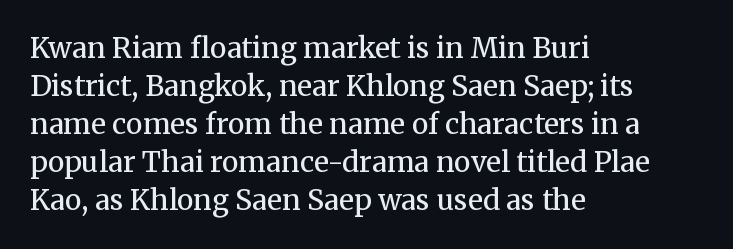
{"serif": "yes", "italic": "no", "bold": "no", "weight": "regular", "width": "normal", "stroke_contrast": "medium", "x_height": "medium", "monospaced": "no", "underline": "no", "align": "left", "line_spacing": "normal", "line_spacing_ratio": 1.36, "letter_spacing": "normal", "letter_spacing_em": 0.0, "glyph_px": 28}
